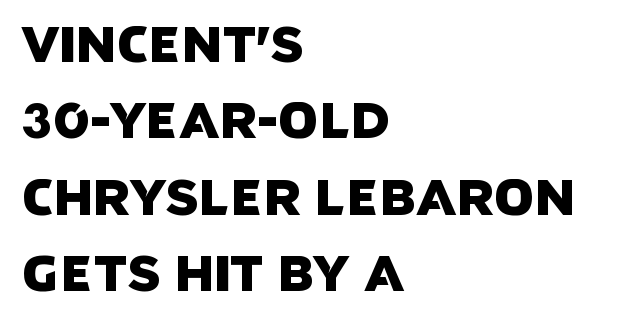
The rendering uses natural spacing where letterforms have individual widths. The rendering uses a moderate line-height, typical for paragraphs. A sans-serif font was chosen for this passage. No extra tracking has been applied to these lines. Only glyphs here, with clear space below each row. Caption: multi-line text, flush left, ragged right.
